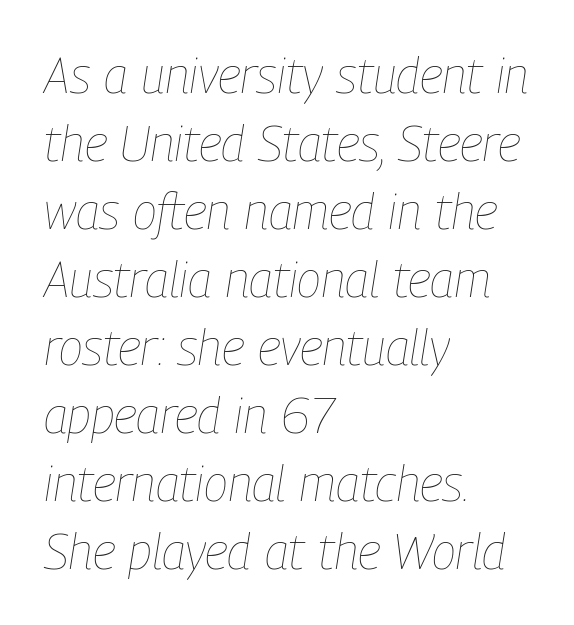
Proportional: the letters do not fall into vertical columns. The face used here is rendered with its standard letterfit. The string is rendered with underlining switched off. Is the type slanted? Yes — the strokes lean at a clear angle. Each new line begins a customary step beneath the previous one.
